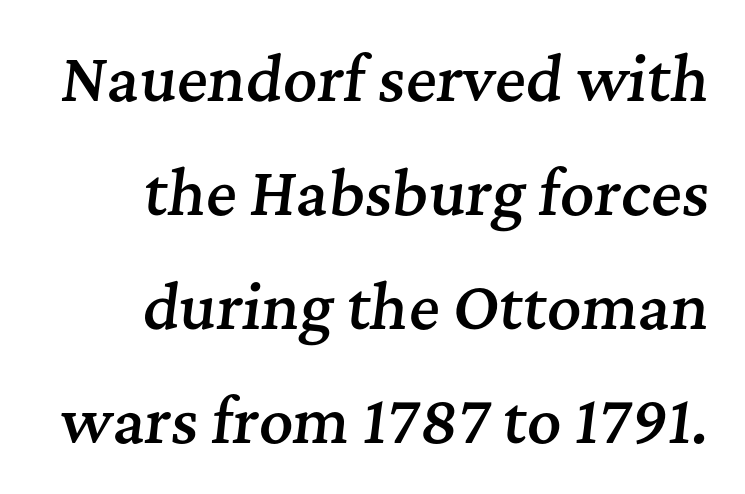
The image shows 59 px semibold serif type, italic (leaning right); set right-aligned, loose line spacing (1.93x), normal letter spacing, not underlined; medium stroke contrast and a medium x-height.
